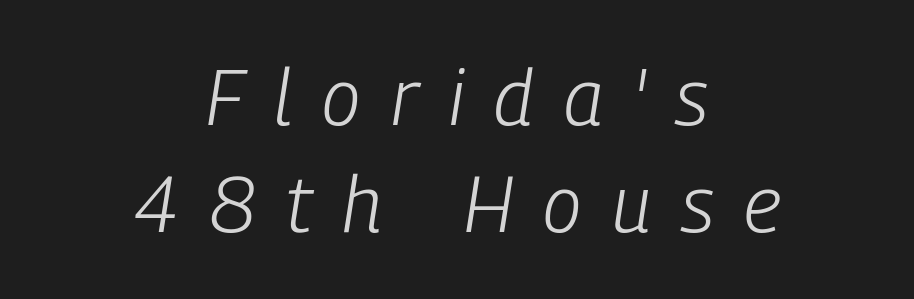
Q: Is the text bold? A: No.
Q: Is the text italic (slanted)? A: Yes, it leans right by about 9 degrees.
Q: Is the text underlined? A: No.
Q: How is the paragraph aligned? A: Centered.
Q: Is the spacing between letters normal or unusually wide? A: Unusually wide.
Q: Is the spacing between lines tight, normal or loose? A: Normal.
Q: Width (condensed, normal, or wide)? A: Condensed.
Q: Stroke contrast? A: Low.
Q: x-height? A: Medium.
Q: Monospaced? A: No.
